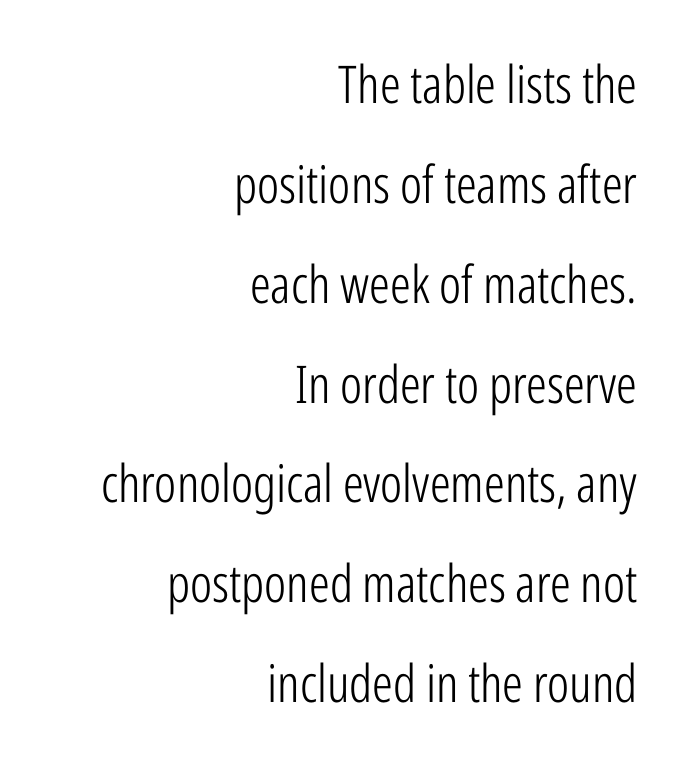
{"serif": "no", "italic": "no", "bold": "no", "weight": "light", "width": "condensed", "stroke_contrast": "low", "x_height": "medium", "monospaced": "no", "underline": "no", "align": "right", "line_spacing": "loose", "line_spacing_ratio": 1.92, "letter_spacing": "normal", "letter_spacing_em": 0.0, "glyph_px": 52}
